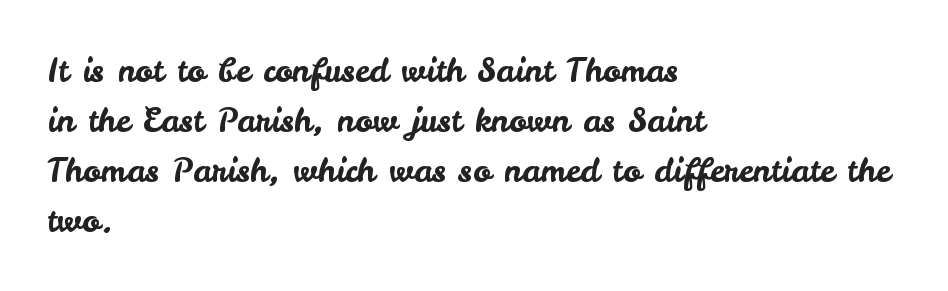
Q: Is the text italic (slanted)? A: Yes.
Q: Is the typeface a serif or a sans-serif typeface? A: Sans-serif.
Q: Is the text underlined? A: No.
Q: How is the paragraph aligned? A: Left-aligned.
Q: Is the spacing between letters normal or unusually wide? A: Normal.
Q: Is the spacing between lines tight, normal or loose? A: Normal.
Q: Width (condensed, normal, or wide)? A: Normal.
Q: Stroke contrast? A: Low.
Q: x-height? A: Small.
Q: Monospaced? A: No.
